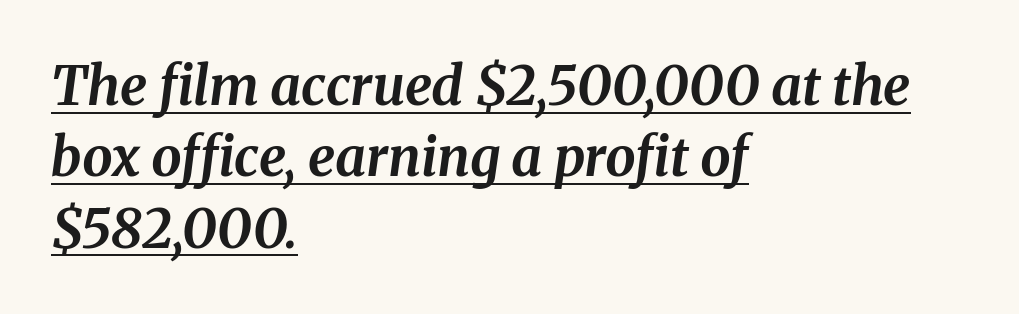
Q: Is the text bold? A: Yes.
Q: Is the text italic (slanted)? A: Yes, it leans right by about 8 degrees.
Q: Is the text underlined? A: Yes.
Q: How is the paragraph aligned? A: Left-aligned.
Q: Is the spacing between letters normal or unusually wide? A: Normal.
Q: Is the spacing between lines tight, normal or loose? A: Normal.
Q: Width (condensed, normal, or wide)? A: Normal.
Q: Stroke contrast? A: Medium.
Q: x-height? A: Medium.
Q: Monospaced? A: No.
